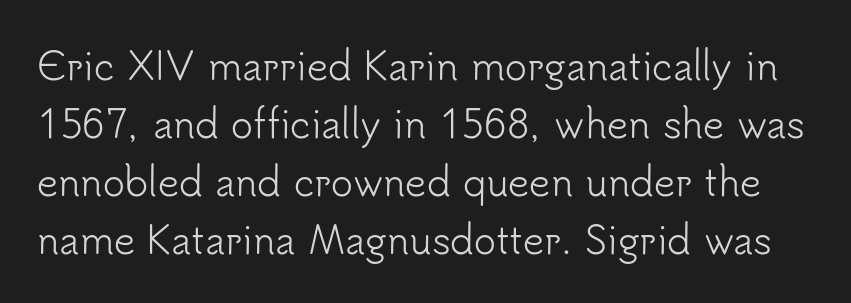
{"serif": "no", "italic": "no", "bold": "no", "weight": "light", "width": "normal", "stroke_contrast": "low", "x_height": "small", "monospaced": "no", "underline": "no", "line_spacing": "normal", "line_spacing_ratio": 1.57, "letter_spacing": "normal", "letter_spacing_em": 0.0, "glyph_px": 37}
